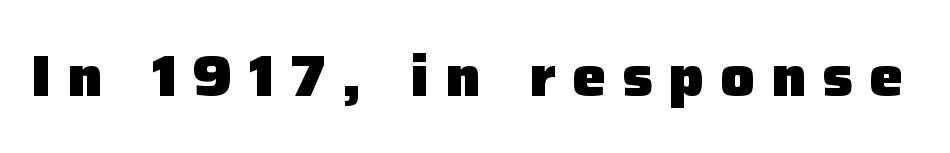
Q: Is the text bold? A: Yes.
Q: Is the text italic (slanted)? A: No, it is upright.
Q: Is the typeface a serif or a sans-serif typeface? A: Sans-serif.
Q: Is the text underlined? A: No.
Q: Is the spacing between letters normal or unusually wide? A: Unusually wide.
Q: Width (condensed, normal, or wide)? A: Normal.
Q: Stroke contrast? A: Low.
Q: x-height? A: Medium.
Q: Monospaced? A: No.
